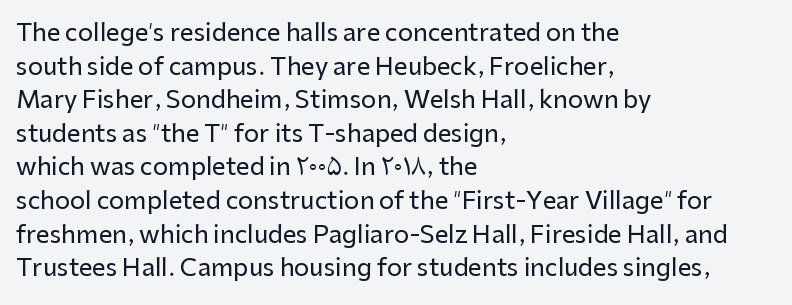
Leading matches the norm, producing a regular column. Every stem runs plumb, perpendicular to the baseline. Underline: absent. In CSS terms this would be text-align: left. Here the glyphs are tracked normally, forming tight word shapes.
